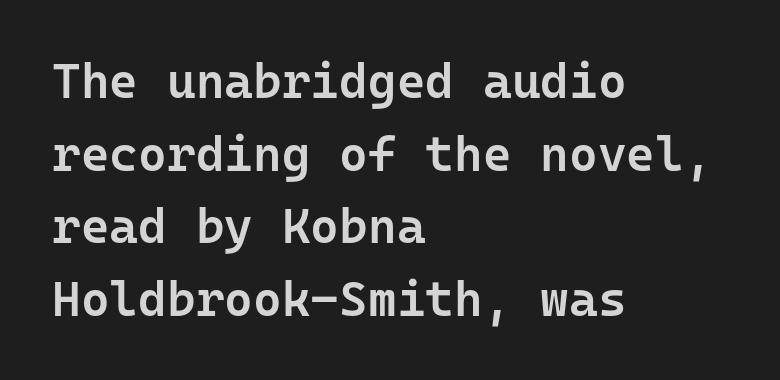
{"serif": "no", "italic": "no", "bold": "semi", "weight": "semibold", "width": "normal", "stroke_contrast": "low", "x_height": "medium", "monospaced": "yes", "underline": "no", "align": "left", "line_spacing": "normal", "line_spacing_ratio": 1.48, "letter_spacing": "normal", "letter_spacing_em": 0.0, "glyph_px": 49}
